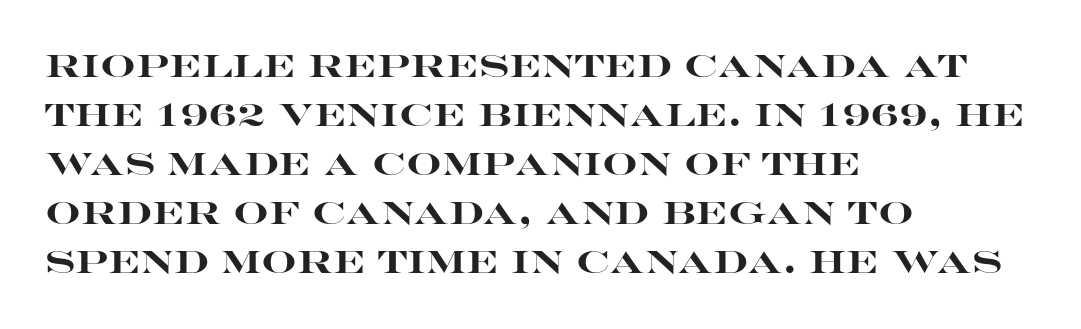
Q: Is the text bold? A: Yes.
Q: Is the text italic (slanted)? A: No, it is upright.
Q: Is the typeface a serif or a sans-serif typeface? A: Serif.
Q: Is the text underlined? A: No.
Q: How is the paragraph aligned? A: Left-aligned.
Q: Is the spacing between letters normal or unusually wide? A: Normal.
Q: Is the spacing between lines tight, normal or loose? A: Normal.
Q: Width (condensed, normal, or wide)? A: Wide.
Q: Stroke contrast? A: High.
Q: x-height? A: Large.
Q: Monospaced? A: No.
